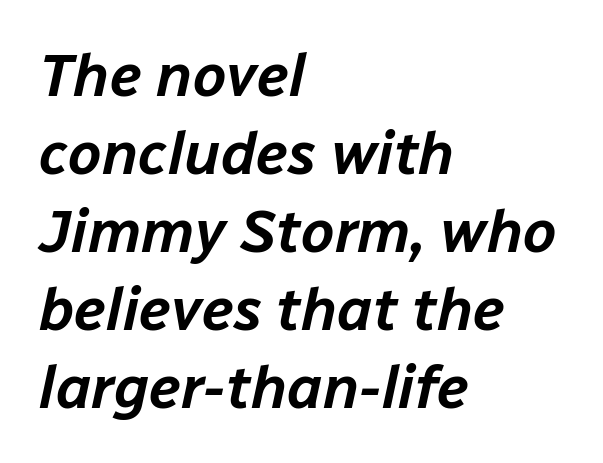
The image shows 60 px text type, italic (leaning right); set left-aligned, normal line spacing (1.3x), normal letter spacing, not underlined; low stroke contrast and a medium x-height.
